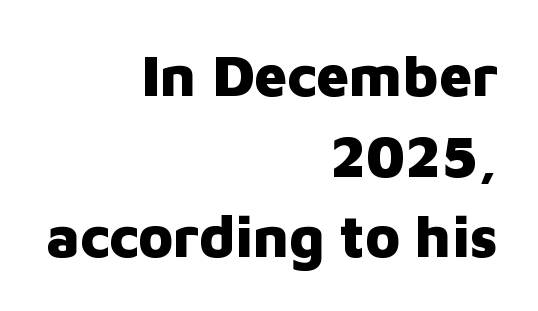
{"serif": "no", "italic": "no", "bold": "yes", "weight": "heavy", "width": "normal", "stroke_contrast": "low", "x_height": "medium", "monospaced": "no", "underline": "no", "align": "right", "line_spacing": "normal", "line_spacing_ratio": 1.39, "letter_spacing": "normal", "letter_spacing_em": 0.0, "glyph_px": 58}
